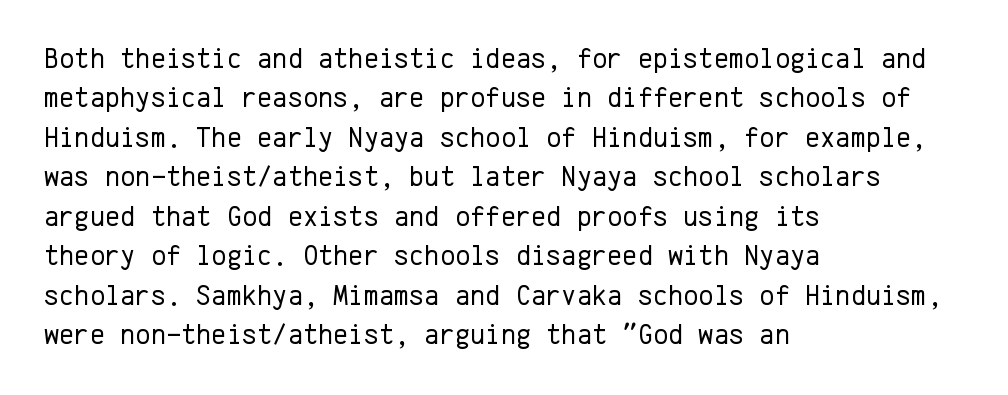
Between one letter and the next there's only the usual sliver of space. The area under the type is left untouched. Nope, not italic — everything's standing straight. A typesetter would call this monospace, since all characters share one set width. Successive baselines arrive at the customary interval.
